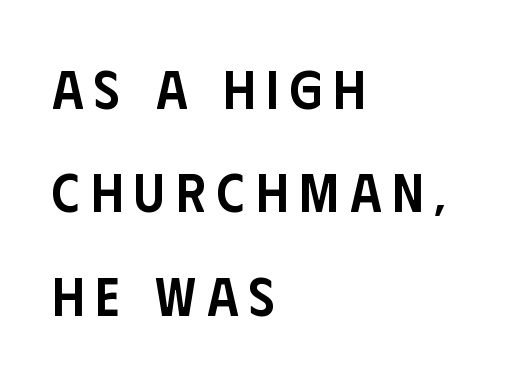
Q: Is the text bold? A: Semi-bold.
Q: Is the text italic (slanted)? A: No, it is upright.
Q: Is the typeface a serif or a sans-serif typeface? A: Sans-serif.
Q: Is the text underlined? A: No.
Q: How is the paragraph aligned? A: Left-aligned.
Q: Is the spacing between letters normal or unusually wide? A: Unusually wide.
Q: Width (condensed, normal, or wide)? A: Condensed.
Q: Stroke contrast? A: Low.
Q: x-height? A: Large.
Q: Monospaced? A: No.
